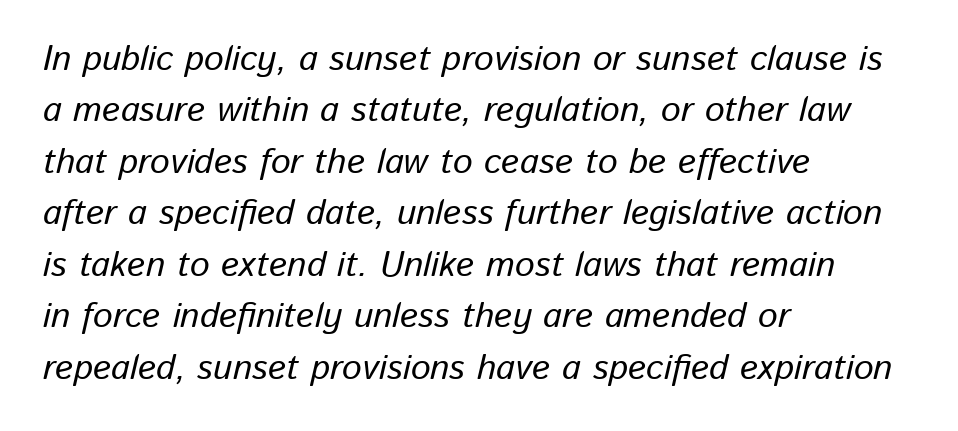
The image shows 35 px text type, italic (leaning right); set left-aligned, normal line spacing (1.47x), normal letter spacing, not underlined; low stroke contrast and a medium x-height.
